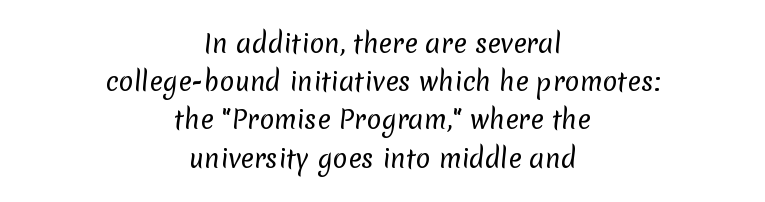
Q: Is the text bold? A: No.
Q: Is the text underlined? A: No.
Q: How is the paragraph aligned? A: Centered.
Q: Is the spacing between letters normal or unusually wide? A: Normal.
Q: Is the spacing between lines tight, normal or loose? A: Normal.
